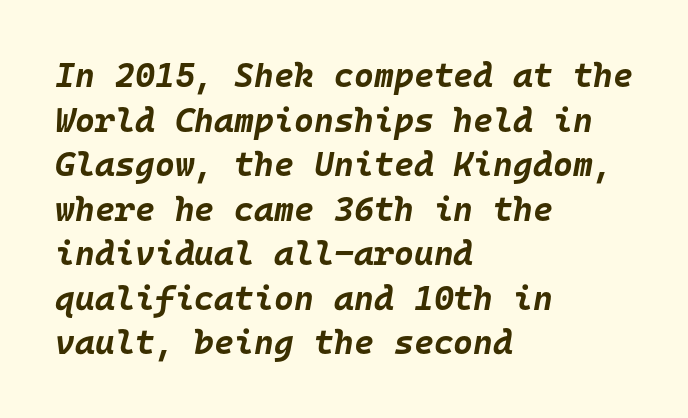
Has an underline been added? It has not. In terms of posture, this sample is oblique. How would I describe the line gaps? Plain and ordinary. Looks like terminal output: every glyph gets an equal slot.
